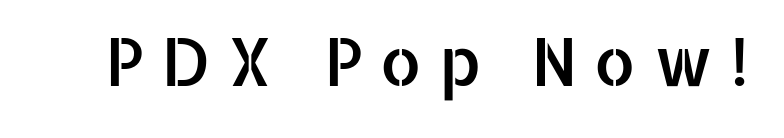
Underlining? Definitely not there. A typesetter would mark this as roman, not italic. A typesetter would call this heavily tracked-out type. Examine the stroke ends and you'll find no serifs. The rendering uses natural spacing where letterforms have individual widths.
